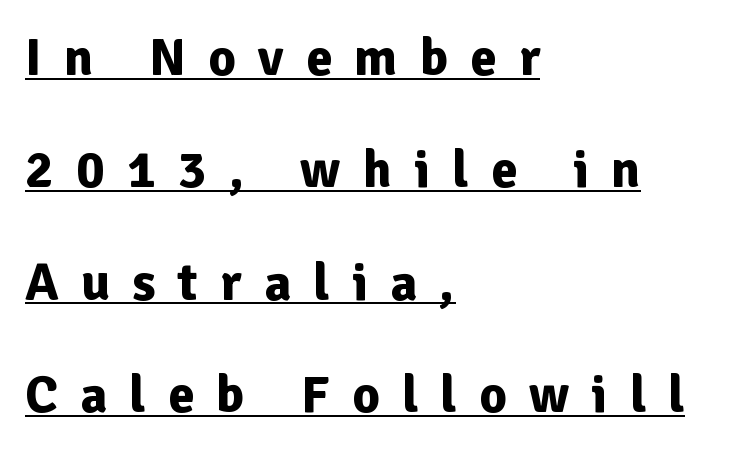
{"serif": "no", "italic": "no", "bold": "yes", "weight": "bold", "width": "normal", "stroke_contrast": "low", "x_height": "medium", "monospaced": "no", "underline": "yes", "align": "left", "line_spacing": "loose", "line_spacing_ratio": 2.12, "letter_spacing": "wide", "letter_spacing_em": 0.42, "glyph_px": 53}
